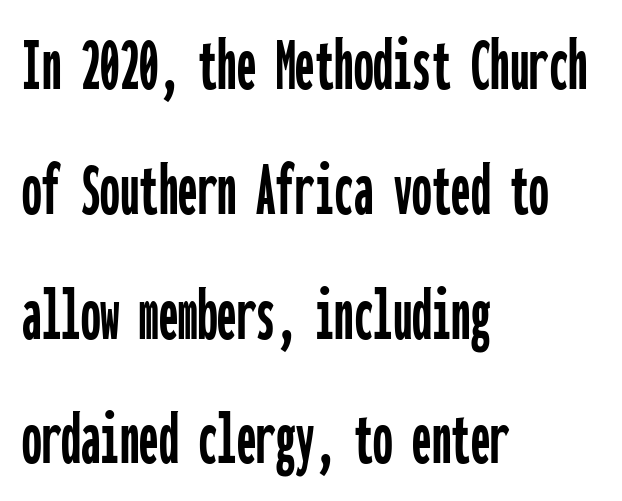
{"serif": "no", "italic": "no", "width": "condensed", "stroke_contrast": "low", "x_height": "medium", "monospaced": "yes", "underline": "no", "align": "left", "line_spacing": "normal", "line_spacing_ratio": 1.6, "letter_spacing": "normal", "letter_spacing_em": 0.0, "glyph_px": 78}
